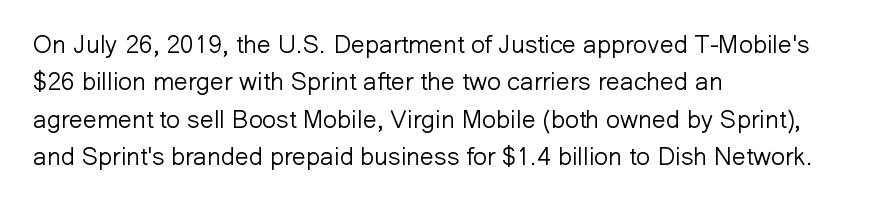
The image shows 25 px text type, upright; set left-aligned, normal line spacing (1.5x), normal letter spacing, not underlined.
